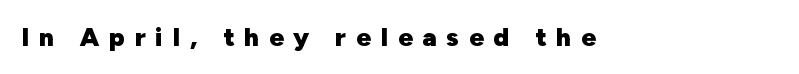
The passage shown is emphatically bold. You could only call the tracking loose — the letters float apart. Unmarked baselines from the first word to the last. In terms of posture, this sample is upright.
